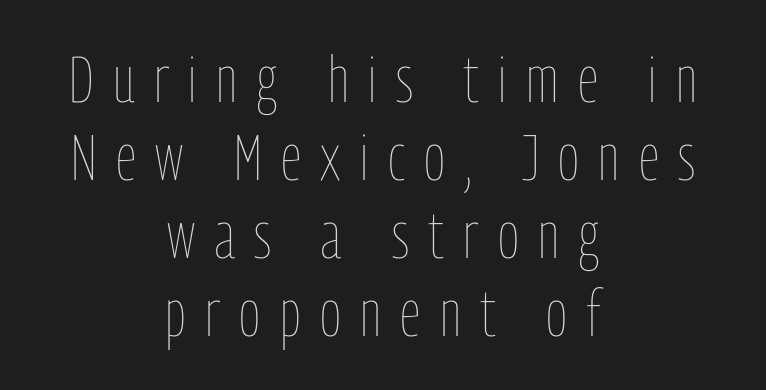
Q: Is the text bold? A: No.
Q: Is the text italic (slanted)? A: No, it is upright.
Q: Is the text underlined? A: No.
Q: How is the paragraph aligned? A: Centered.
Q: Is the spacing between letters normal or unusually wide? A: Unusually wide.
Q: Width (condensed, normal, or wide)? A: Condensed.
Q: Stroke contrast? A: Low.
Q: x-height? A: Medium.
Q: Monospaced? A: No.
